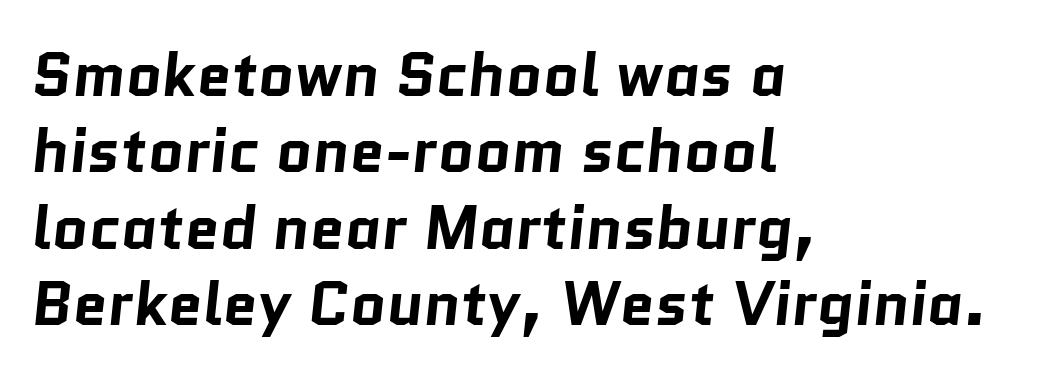
The image shows 62 px bold sans-serif type; set left-aligned, line spacing 1.23x, normal letter spacing, not underlined; low stroke contrast and a medium x-height.
